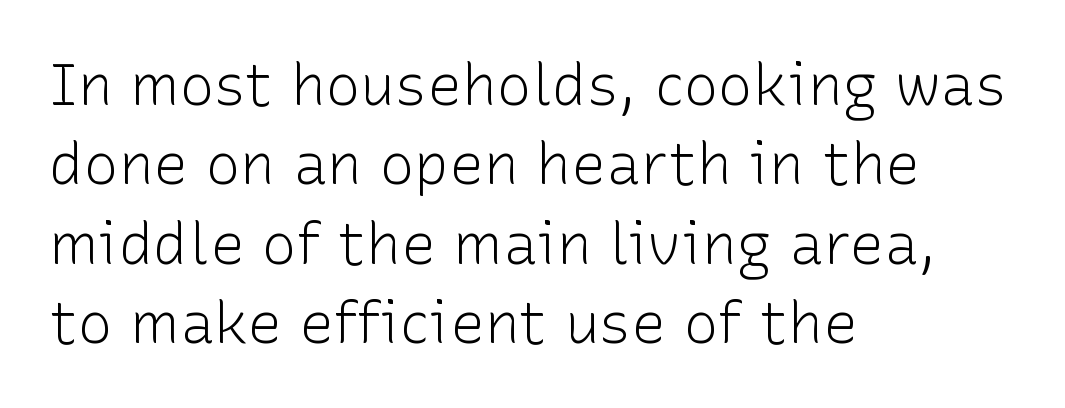
The image shows 58 px light sans-serif type, upright; set left-aligned, normal line spacing (1.37x), normal letter spacing, not underlined; low stroke contrast and a medium x-height.
